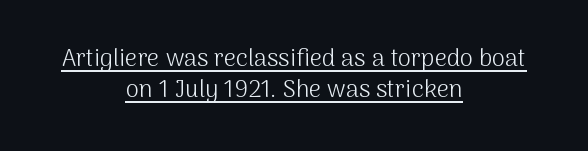
Q: Is the text bold? A: No.
Q: Is the text italic (slanted)? A: No, it is upright.
Q: Is the text underlined? A: Yes.
Q: How is the paragraph aligned? A: Centered.
Q: Is the spacing between letters normal or unusually wide? A: Normal.
Q: Is the spacing between lines tight, normal or loose? A: Normal.
